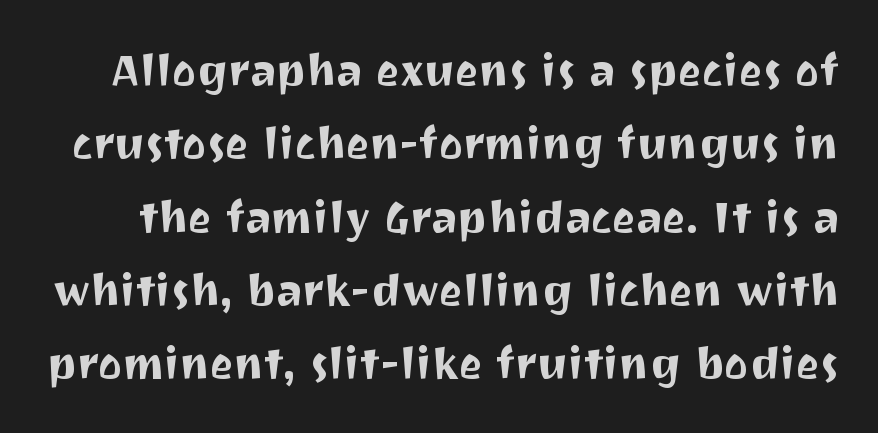
{"serif": "no", "italic": "no", "width": "normal", "stroke_contrast": "medium", "x_height": "medium", "monospaced": "no", "underline": "no", "line_spacing": "normal", "line_spacing_ratio": 1.63, "letter_spacing": "normal", "letter_spacing_em": 0.0, "glyph_px": 45}
